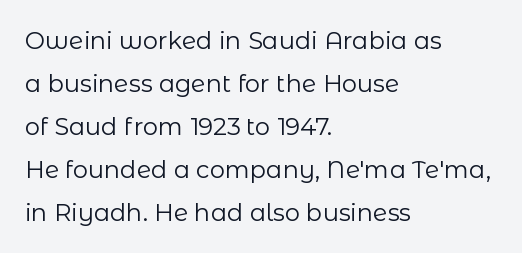
{"italic": "no", "bold": "no", "underline": "no", "align": "left", "line_spacing_ratio": 1.79, "letter_spacing": "normal", "letter_spacing_em": 0.0, "glyph_px": 24}
